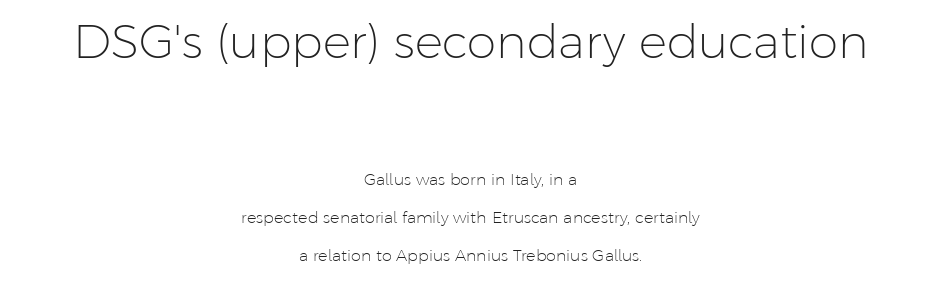
Q: Is the text bold? A: No.
Q: Is the text italic (slanted)? A: No, it is upright.
Q: Is the typeface a serif or a sans-serif typeface? A: Sans-serif.
Q: Is the text underlined? A: No.
Q: How is the paragraph aligned? A: Centered.
Q: Is the spacing between letters normal or unusually wide? A: Normal.
Q: Is the spacing between lines tight, normal or loose? A: Loose.
Q: Which block of text is set in a larger size, the first (top) or the second (bottom)? A: The first (top) one.
Q: Width (condensed, normal, or wide)? A: Normal.
Q: Stroke contrast? A: Low.
Q: x-height? A: Medium.
Q: Monospaced? A: No.
